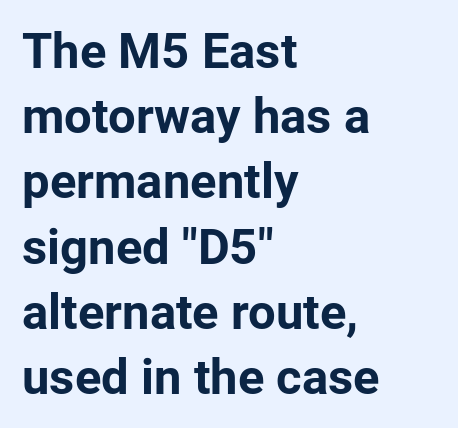
Q: Is the text bold? A: Yes.
Q: Is the text italic (slanted)? A: No, it is upright.
Q: Is the typeface a serif or a sans-serif typeface? A: Sans-serif.
Q: Is the text underlined? A: No.
Q: How is the paragraph aligned? A: Left-aligned.
Q: Is the spacing between letters normal or unusually wide? A: Normal.
Q: Is the spacing between lines tight, normal or loose? A: Normal.
Q: Width (condensed, normal, or wide)? A: Normal.
Q: Stroke contrast? A: Low.
Q: x-height? A: Medium.
Q: Monospaced? A: No.
